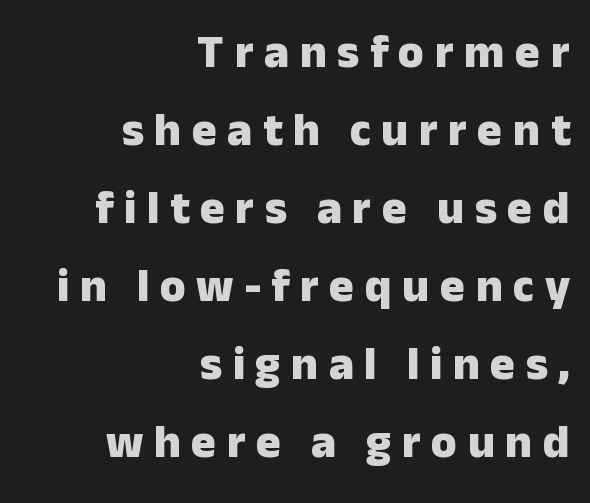
The image shows 47 px heavy sans-serif type, upright; set right-aligned, normal line spacing (1.66x), unusually wide letter spacing (+0.22 em), not underlined; low stroke contrast and a medium x-height.
